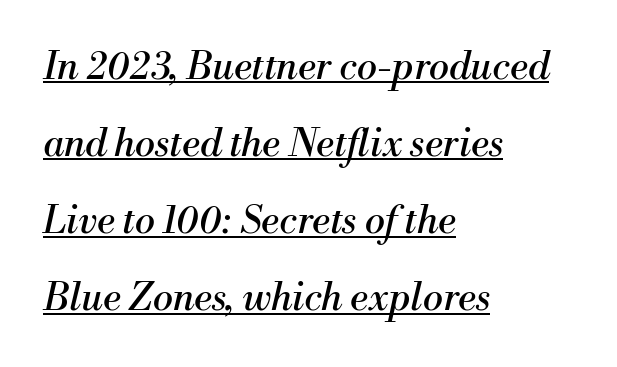
{"serif": "yes", "italic": "yes", "lean": "right", "slant_degrees": 13, "bold": "no", "weight": "regular", "width": "normal", "stroke_contrast": "medium", "x_height": "small", "monospaced": "no", "underline": "yes", "align": "left", "line_spacing": "loose", "line_spacing_ratio": 2.03, "letter_spacing": "normal", "letter_spacing_em": 0.0, "glyph_px": 38}
